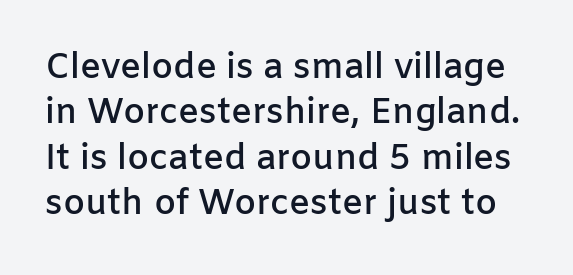
The image shows 35 px semibold sans-serif type, upright; set normal line spacing (1.3x), normal letter spacing, not underlined; low stroke contrast and a medium x-height.
